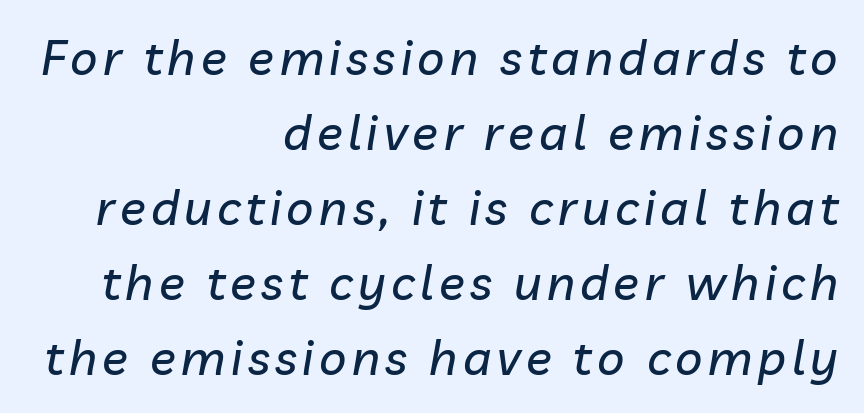
A typesetter would call this proportional, since set widths differ per character. If you drew a ruler down the right edge, every line would touch it. Whoever set this chose a conventional vertical rhythm. Looking at the ascenders, they clearly lean. Check under the words: just untouched page.
